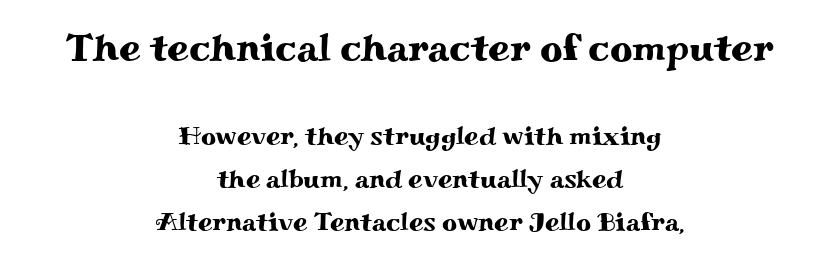
Compare the two chunks: the upper has the greater cap height. Looks like regular typesetting: each glyph gets only the width it needs. Leftover space on each line is divided equally before and after the words. Each letter's strokes conclude with small projecting serifs. Descenders hang freely into open space.
